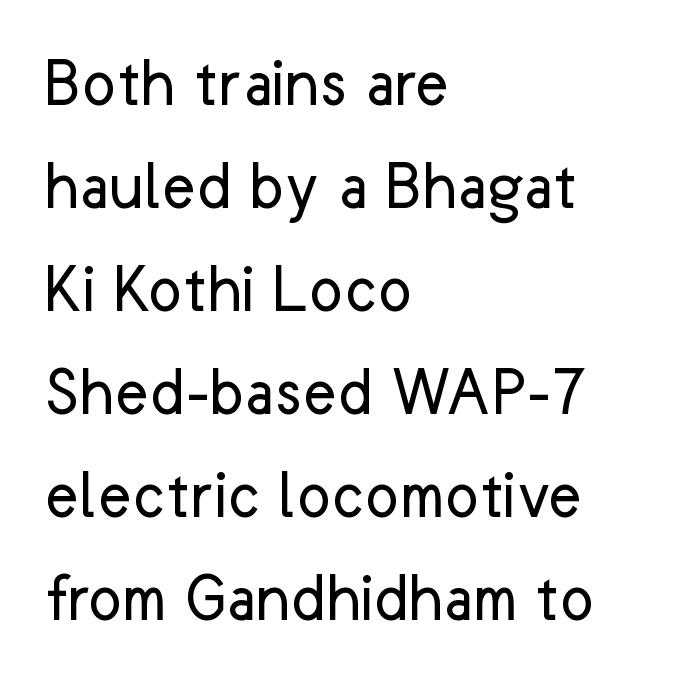
Q: Is the text bold? A: No.
Q: Is the text italic (slanted)? A: No, it is upright.
Q: Is the typeface a serif or a sans-serif typeface? A: Sans-serif.
Q: Is the text underlined? A: No.
Q: How is the paragraph aligned? A: Left-aligned.
Q: Is the spacing between letters normal or unusually wide? A: Normal.
Q: Is the spacing between lines tight, normal or loose? A: Normal.
Q: Width (condensed, normal, or wide)? A: Normal.
Q: Stroke contrast? A: Low.
Q: x-height? A: Medium.
Q: Monospaced? A: No.
